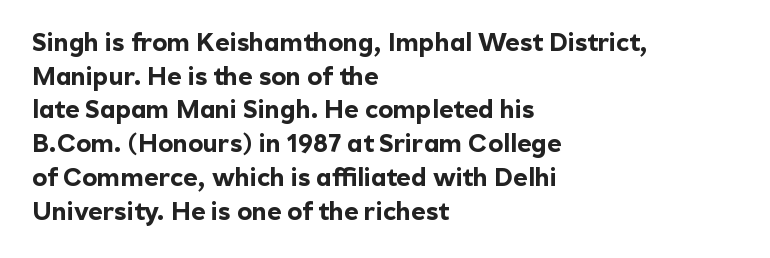
The image shows 25 px bold type, upright; set left-aligned, normal line spacing (1.35x), normal letter spacing, not underlined.
